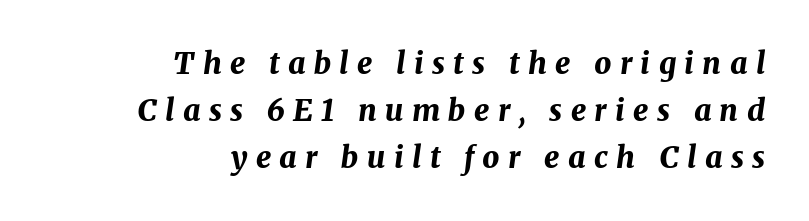
The face used here has a pronounced slope to its letters. The space directly below the letters is spotless. Heavy, bold letterforms. The space between consecutive lines is moderate. Reading down the block, your eye finds every line finishing at a fixed right position.
